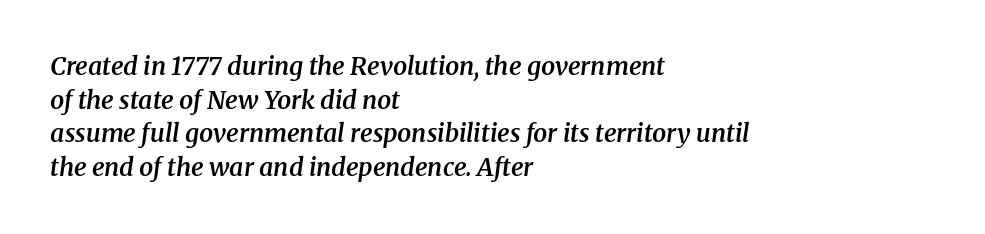
Q: Is the text bold? A: Semi-bold.
Q: Is the text italic (slanted)? A: Yes, it leans right by about 8 degrees.
Q: Is the text underlined? A: No.
Q: How is the paragraph aligned? A: Left-aligned.
Q: Is the spacing between letters normal or unusually wide? A: Normal.
Q: Is the spacing between lines tight, normal or loose? A: Normal.
